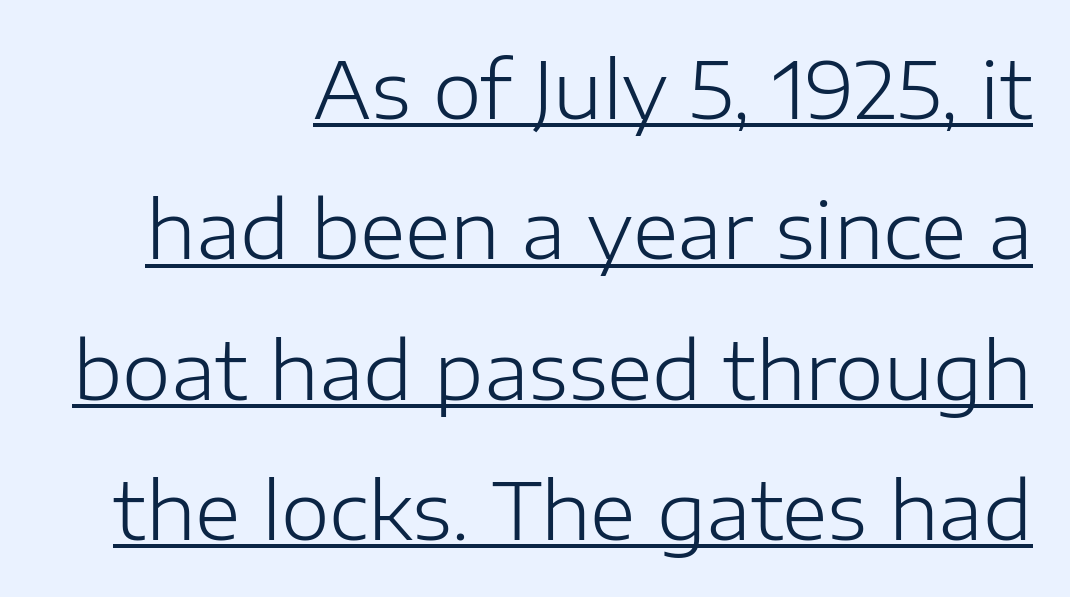
Q: Is the text bold? A: No.
Q: Is the text italic (slanted)? A: No, it is upright.
Q: Is the typeface a serif or a sans-serif typeface? A: Sans-serif.
Q: Is the text underlined? A: Yes.
Q: How is the paragraph aligned? A: Right-aligned.
Q: Is the spacing between letters normal or unusually wide? A: Normal.
Q: Width (condensed, normal, or wide)? A: Normal.
Q: Stroke contrast? A: Low.
Q: x-height? A: Medium.
Q: Monospaced? A: No.
